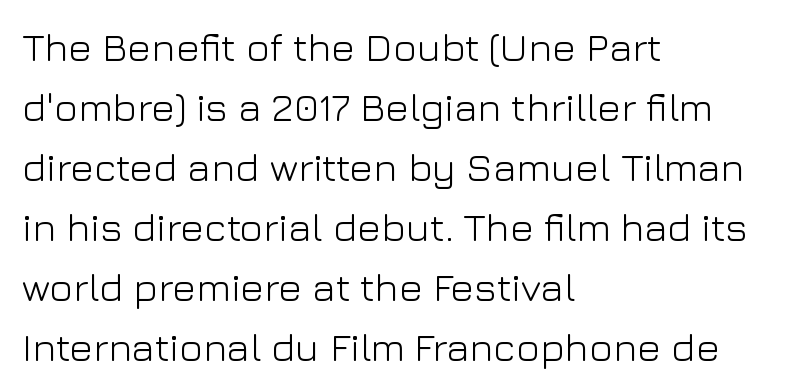
The image shows 40 px light sans-serif type, upright; set left-aligned, normal line spacing (1.5x), normal letter spacing, not underlined; low stroke contrast and a medium x-height.
